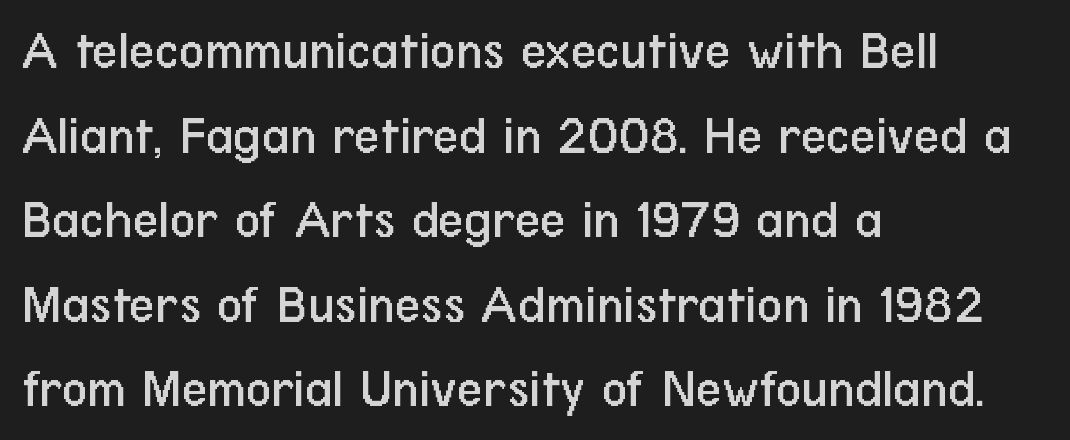
The image shows 56 px regular-weight, condensed sans-serif type, upright; set left-aligned, normal line spacing (1.51x), normal letter spacing, not underlined; low stroke contrast and a medium x-height.
